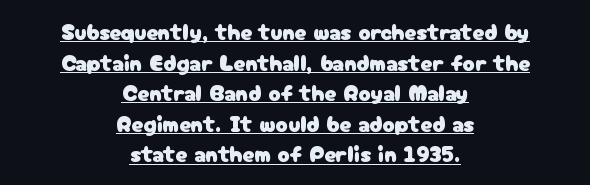
{"italic": "no", "underline": "yes", "align": "center", "line_spacing": "normal", "line_spacing_ratio": 1.33, "letter_spacing": "normal", "letter_spacing_em": 0.0, "glyph_px": 23}
